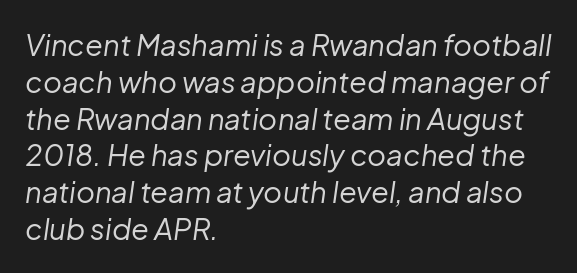
The image shows 29 px regular-weight type, italic (leaning right); set left-aligned, normal line spacing (1.27x), normal letter spacing, not underlined; low stroke contrast and a medium x-height.
